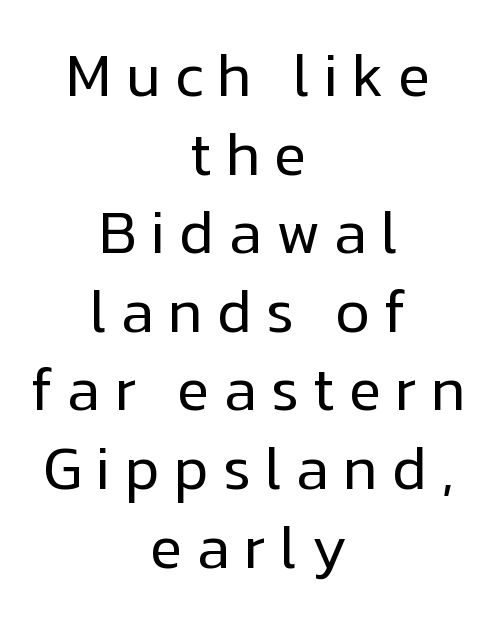
Short note: letters widely spaced. The rendering positions every line midway between the sides. Whoever set this chose a conventional vertical rhythm. The lettering stays uniformly vertical, giving the passage a roman look.
